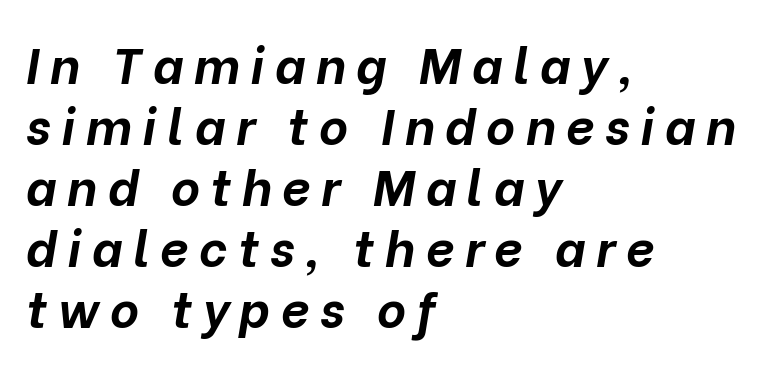
{"italic": "yes", "lean": "right", "slant_degrees": 10, "bold": "yes", "weight": "bold", "width": "normal", "stroke_contrast": "low", "x_height": "medium", "monospaced": "no", "underline": "no", "align": "left", "line_spacing_ratio": 1.22, "letter_spacing": "wide", "letter_spacing_em": 0.21, "glyph_px": 50}
